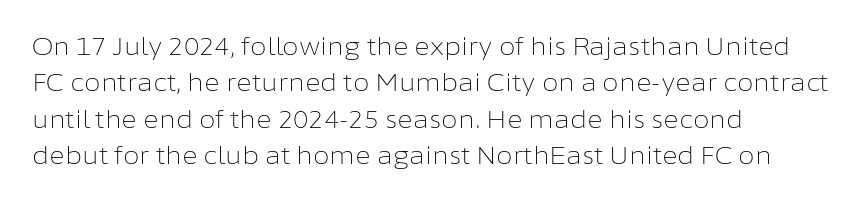
The foot of each line stays bare and open. These lines stack with their left ends in a neat column. Italic: no, the glyphs are upright roman. These lines sit exactly where default settings would place them.
